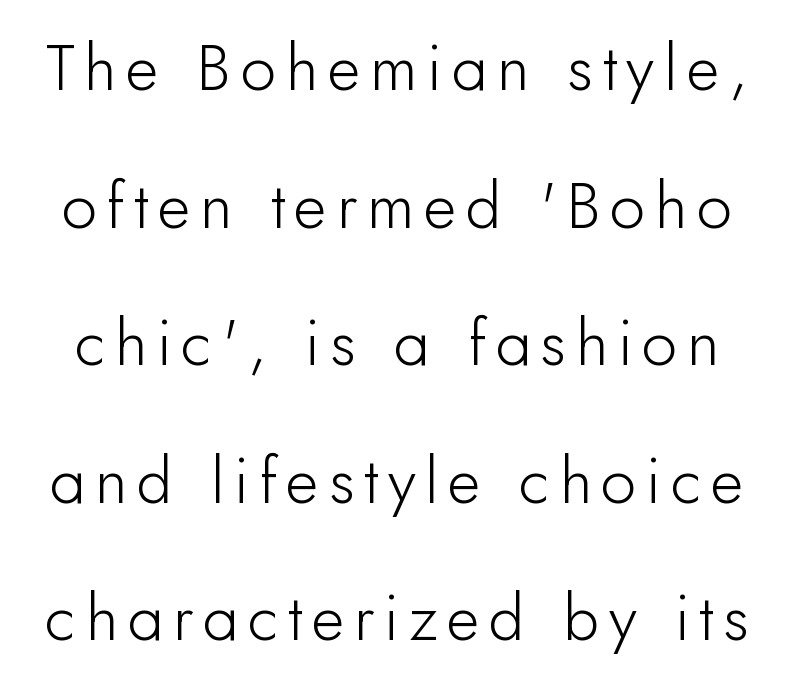
{"serif": "no", "italic": "no", "width": "normal", "stroke_contrast": "low", "x_height": "small", "monospaced": "no", "underline": "no", "line_spacing": "loose", "line_spacing_ratio": 2.15, "glyph_px": 64}
